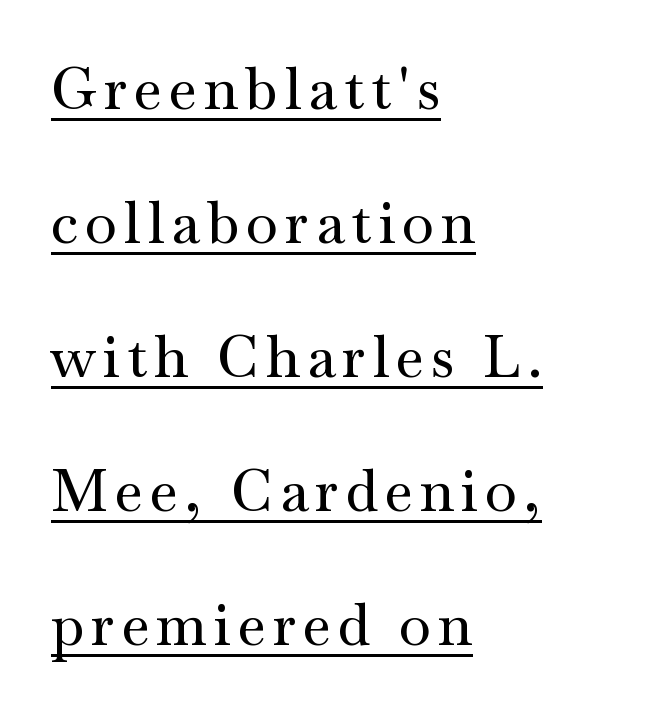
The image shows 58 px wide serif type, upright; set left-aligned, loose line spacing (2.31x), underlined; medium stroke contrast and a small x-height.
